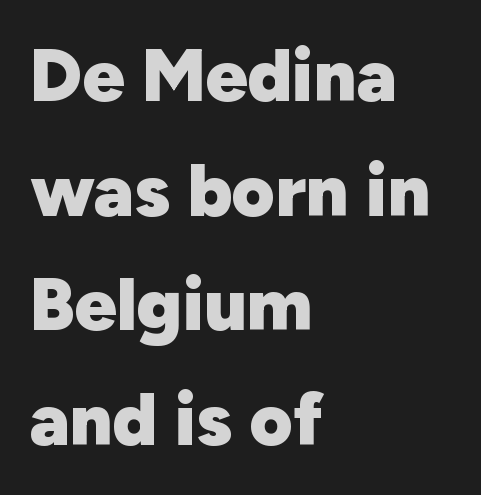
The image shows 74 px heavy sans-serif type, upright; set left-aligned, normal line spacing (1.55x), normal letter spacing, not underlined; low stroke contrast and a medium x-height.
